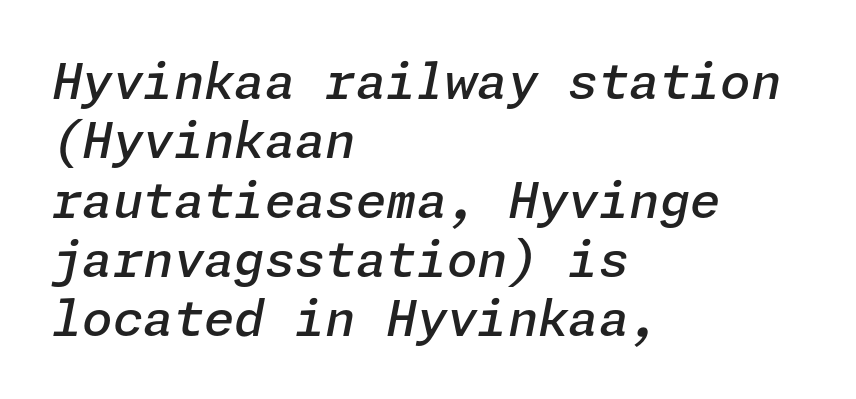
Q: Is the text bold? A: Semi-bold.
Q: Is the text italic (slanted)? A: Yes, it leans right by about 11 degrees.
Q: Is the text underlined? A: No.
Q: How is the paragraph aligned? A: Left-aligned.
Q: Is the spacing between letters normal or unusually wide? A: Normal.
Q: Width (condensed, normal, or wide)? A: Normal.
Q: Stroke contrast? A: Low.
Q: x-height? A: Medium.
